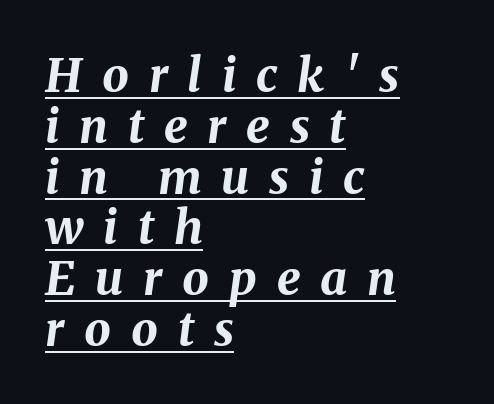
Q: Is the text bold? A: Yes.
Q: Is the text italic (slanted)? A: Yes, it leans right by about 8 degrees.
Q: Is the text underlined? A: Yes.
Q: How is the paragraph aligned? A: Left-aligned.
Q: Is the spacing between letters normal or unusually wide? A: Unusually wide.
Q: Is the spacing between lines tight, normal or loose? A: Tight.
Q: Width (condensed, normal, or wide)? A: Normal.
Q: Stroke contrast? A: Medium.
Q: x-height? A: Medium.
Q: Monospaced? A: No.
